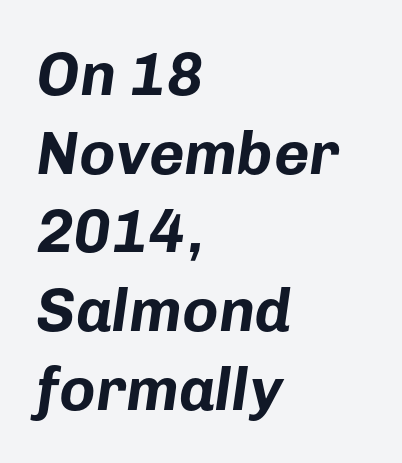
The line-height multiplier appears to be the usual default. Glyph-to-glyph distance matches everyday printed text. The passage shown is typed in a proportional face where columns would drift. Typeset ragged right — the left edge is the straight one.
